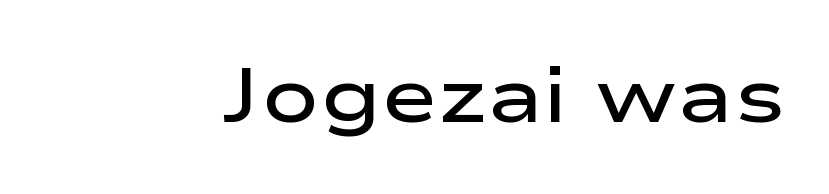
Strokes here are thickened, but only to semibold level. Designer's note — italics off, roman on. The rendering uses natural spacing where letterforms have individual widths. Each letter's strokes conclude bluntly, with no projecting serifs.
